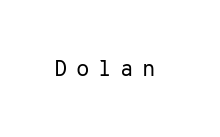
{"italic": "no", "bold": "no", "underline": "no", "letter_spacing": "wide", "letter_spacing_em": 0.38, "glyph_px": 22}
